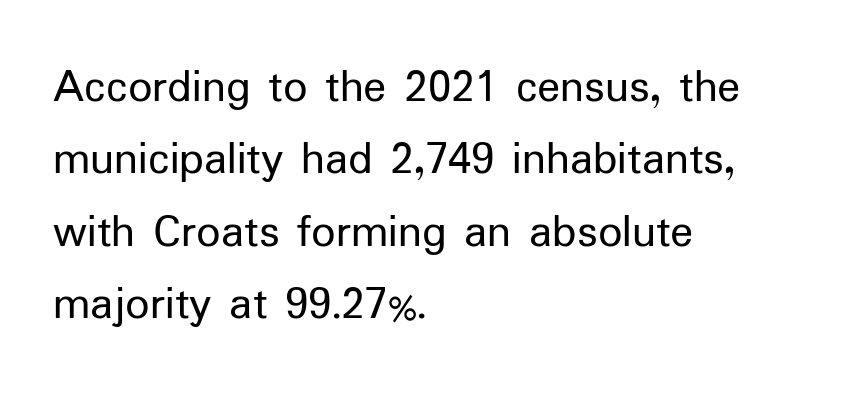
{"serif": "no", "italic": "no", "bold": "no", "weight": "regular", "width": "normal", "stroke_contrast": "low", "x_height": "medium", "monospaced": "no", "underline": "no", "align": "left", "line_spacing": "normal", "line_spacing_ratio": 1.51, "letter_spacing": "normal", "letter_spacing_em": 0.0, "glyph_px": 48}
